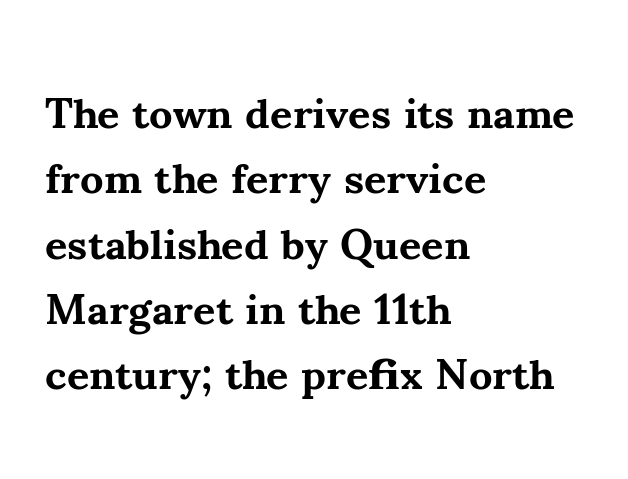
Q: Is the text bold? A: Yes.
Q: Is the text italic (slanted)? A: No, it is upright.
Q: Is the typeface a serif or a sans-serif typeface? A: Serif.
Q: Is the text underlined? A: No.
Q: How is the paragraph aligned? A: Left-aligned.
Q: Is the spacing between letters normal or unusually wide? A: Normal.
Q: Is the spacing between lines tight, normal or loose? A: Normal.
Q: Width (condensed, normal, or wide)? A: Normal.
Q: Stroke contrast? A: Medium.
Q: x-height? A: Small.
Q: Monospaced? A: No.
